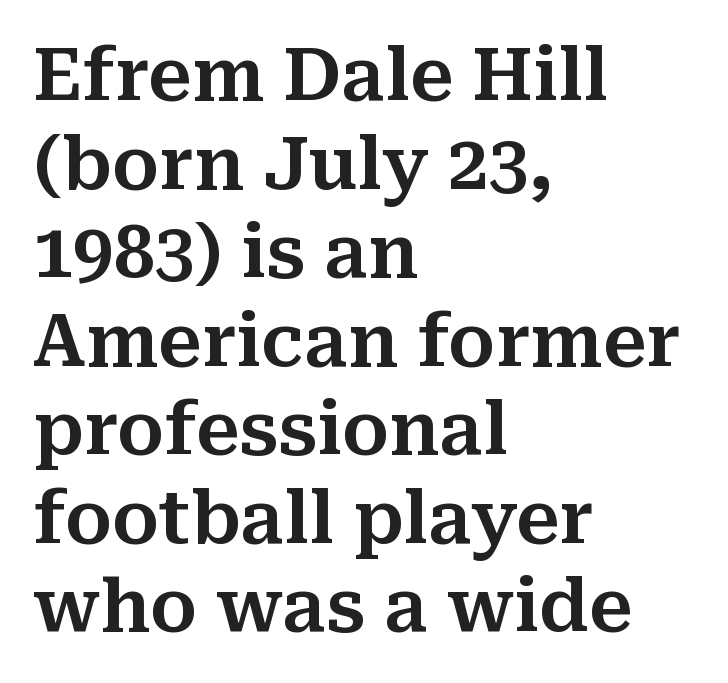
The image shows 72 px serif type, upright; set left-aligned, line spacing 1.23x, normal letter spacing, not underlined; medium stroke contrast and a medium x-height.
